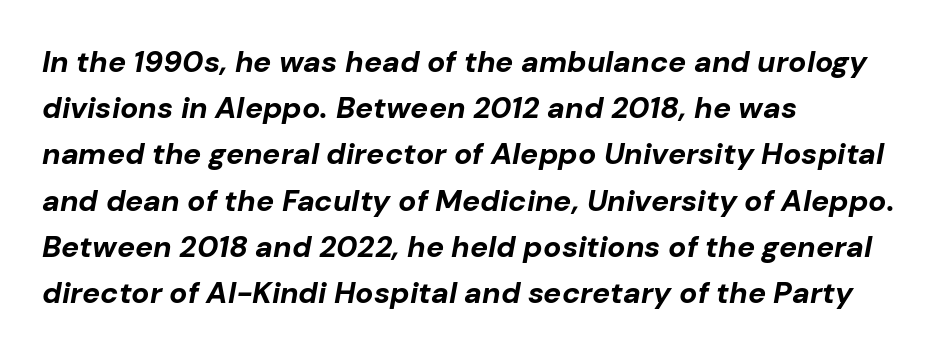
{"italic": "yes", "lean": "right", "slant_degrees": 10, "bold": "yes", "weight": "bold", "width": "normal", "stroke_contrast": "low", "x_height": "medium", "monospaced": "no", "underline": "no", "align": "left", "line_spacing": "normal", "line_spacing_ratio": 1.54, "letter_spacing": "normal", "letter_spacing_em": 0.0, "glyph_px": 30}
